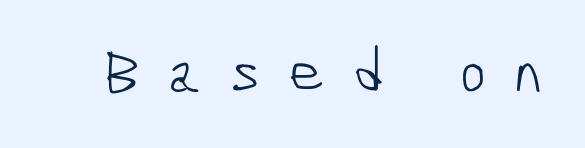
The image shows 63 px light, condensed sans-serif type; set unusually wide letter spacing (+0.45 em), not underlined; low stroke contrast and a medium x-height.
